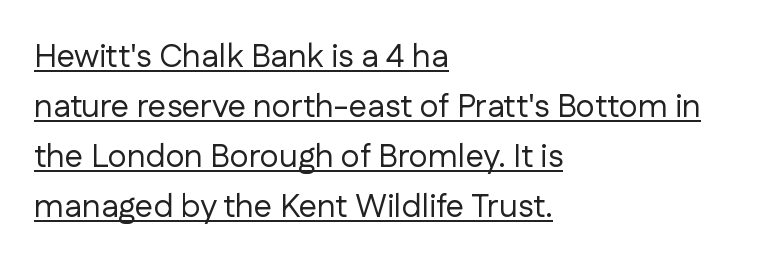
The image shows 33 px regular-weight sans-serif type, upright; set left-aligned, normal line spacing (1.52x), normal letter spacing, underlined; low stroke contrast and a medium x-height.
